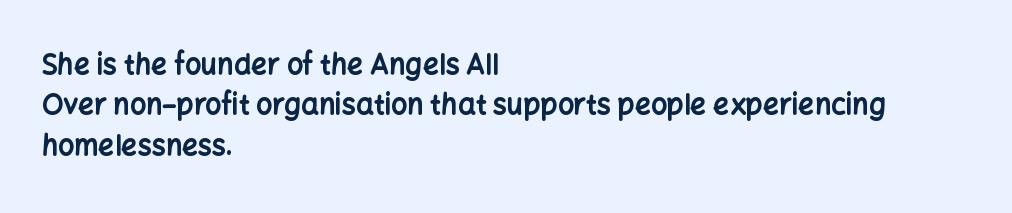
{"serif": "no", "italic": "no", "bold": "yes", "weight": "bold", "width": "normal", "stroke_contrast": "low", "x_height": "medium", "monospaced": "no", "underline": "no", "align": "left", "line_spacing": "normal", "line_spacing_ratio": 1.44, "letter_spacing": "normal", "letter_spacing_em": 0.0, "glyph_px": 28}
